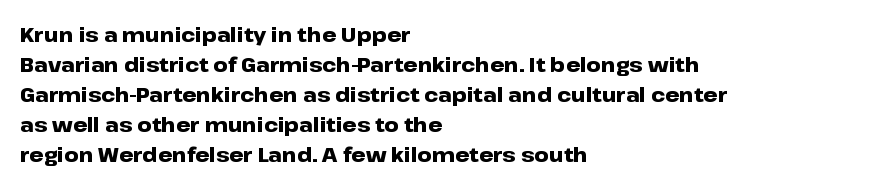
Q: Is the text bold? A: Yes.
Q: Is the text italic (slanted)? A: No, it is upright.
Q: Is the text underlined? A: No.
Q: How is the paragraph aligned? A: Left-aligned.
Q: Is the spacing between letters normal or unusually wide? A: Normal.
Q: Is the spacing between lines tight, normal or loose? A: Normal.
